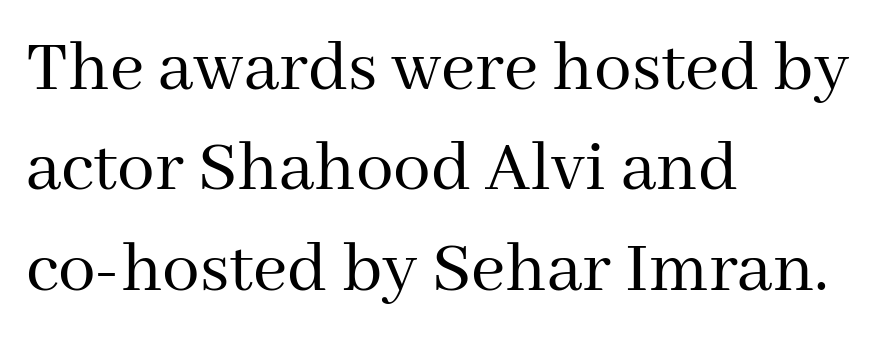
The typeface chosen for these lines features serifs. Ascenders rise straight up at ninety degrees. Clear beneath every line of the passage. The weight would be labelled regular, book, light, or lighter still.
